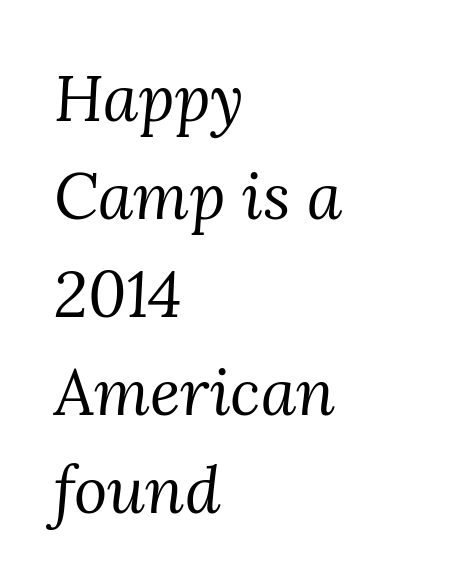
Q: Is the text bold? A: No.
Q: Is the text italic (slanted)? A: Yes, it leans right by about 3 degrees.
Q: Is the typeface a serif or a sans-serif typeface? A: Serif.
Q: Is the text underlined? A: No.
Q: How is the paragraph aligned? A: Left-aligned.
Q: Is the spacing between letters normal or unusually wide? A: Normal.
Q: Is the spacing between lines tight, normal or loose? A: Normal.
Q: Width (condensed, normal, or wide)? A: Normal.
Q: Stroke contrast? A: Medium.
Q: x-height? A: Medium.
Q: Monospaced? A: No.
